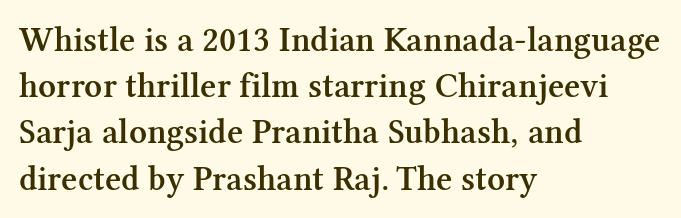
Q: Is the text bold? A: Semi-bold.
Q: Is the text italic (slanted)? A: No, it is upright.
Q: Is the typeface a serif or a sans-serif typeface? A: Serif.
Q: Is the text underlined? A: No.
Q: How is the paragraph aligned? A: Left-aligned.
Q: Is the spacing between letters normal or unusually wide? A: Normal.
Q: Is the spacing between lines tight, normal or loose? A: Normal.
Q: Width (condensed, normal, or wide)? A: Normal.
Q: Stroke contrast? A: Medium.
Q: x-height? A: Medium.
Q: Monospaced? A: No.
